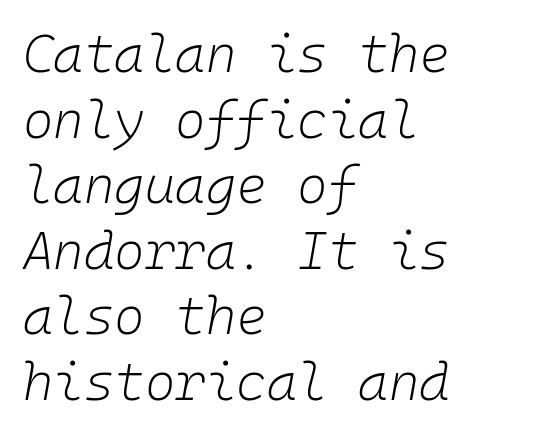
Q: Is the text bold? A: No.
Q: Is the text italic (slanted)? A: Yes, it leans right by about 10 degrees.
Q: Is the text underlined? A: No.
Q: How is the paragraph aligned? A: Left-aligned.
Q: Is the spacing between letters normal or unusually wide? A: Normal.
Q: Is the spacing between lines tight, normal or loose? A: Normal.
Q: Width (condensed, normal, or wide)? A: Normal.
Q: Stroke contrast? A: Low.
Q: x-height? A: Medium.
Q: Monospaced? A: Yes.
